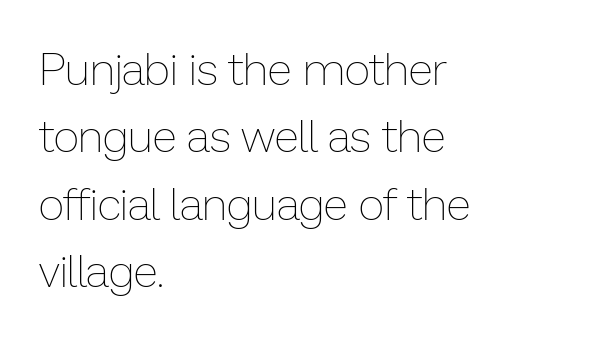
The image shows 45 px thin type, upright; set left-aligned, normal line spacing (1.5x), normal letter spacing, not underlined; low stroke contrast and a medium x-height.
